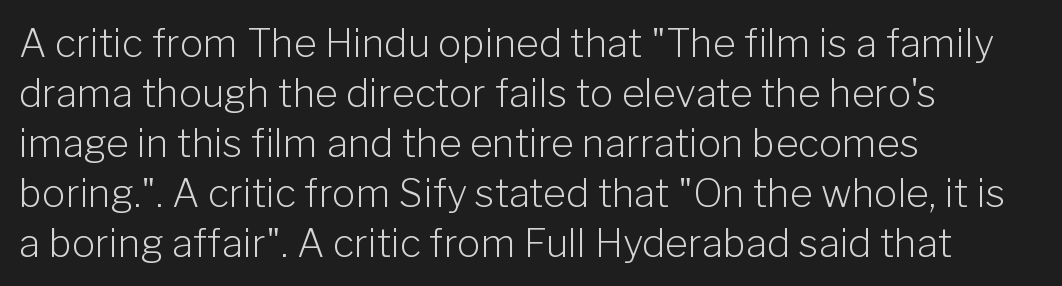
{"serif": "no", "italic": "no", "bold": "no", "weight": "light", "width": "normal", "stroke_contrast": "low", "x_height": "medium", "monospaced": "no", "underline": "no", "align": "left", "line_spacing": "normal", "line_spacing_ratio": 1.28, "letter_spacing": "normal", "letter_spacing_em": 0.0, "glyph_px": 39}
